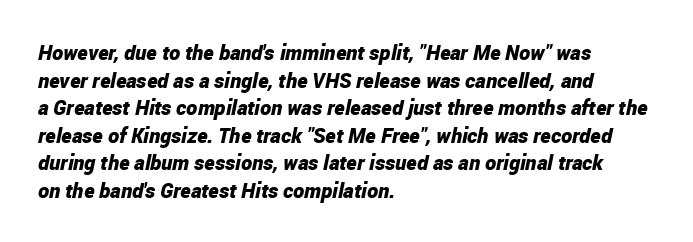
Anything drawn beneath the words? Only blank space. Would a proofreader flag this as italicized? Yes. The horizontal fit of the characters is conventional and even. Each new line begins a customary step beneath the previous one. Emphasis by weight is at full strength: bold.
